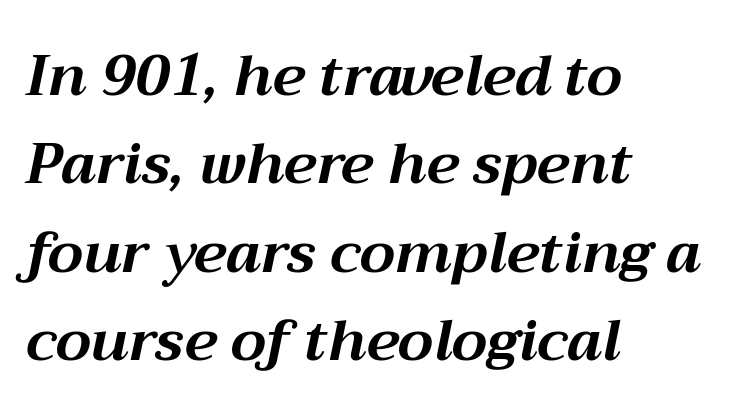
{"italic": "yes", "lean": "right", "slant_degrees": 12, "bold": "yes", "weight": "bold", "width": "normal", "stroke_contrast": "medium", "x_height": "medium", "monospaced": "no", "underline": "no", "align": "left", "line_spacing": "normal", "line_spacing_ratio": 1.55, "letter_spacing": "normal", "letter_spacing_em": 0.0, "glyph_px": 57}
